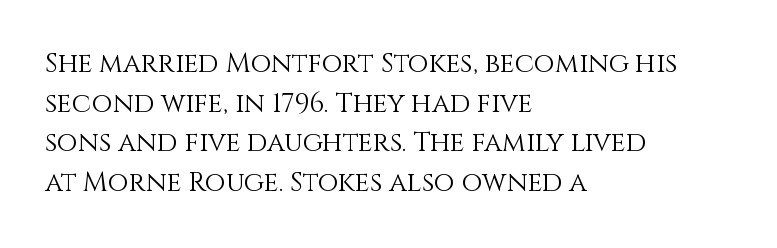
The image shows 27 px text type, upright; set left-aligned, normal line spacing (1.47x), normal letter spacing, not underlined.
